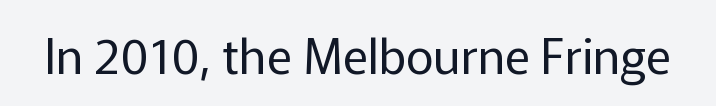
Q: Is the text bold? A: No.
Q: Is the text italic (slanted)? A: No, it is upright.
Q: Is the typeface a serif or a sans-serif typeface? A: Sans-serif.
Q: Is the text underlined? A: No.
Q: Is the spacing between letters normal or unusually wide? A: Normal.
Q: Width (condensed, normal, or wide)? A: Normal.
Q: Stroke contrast? A: Low.
Q: x-height? A: Medium.
Q: Monospaced? A: No.
